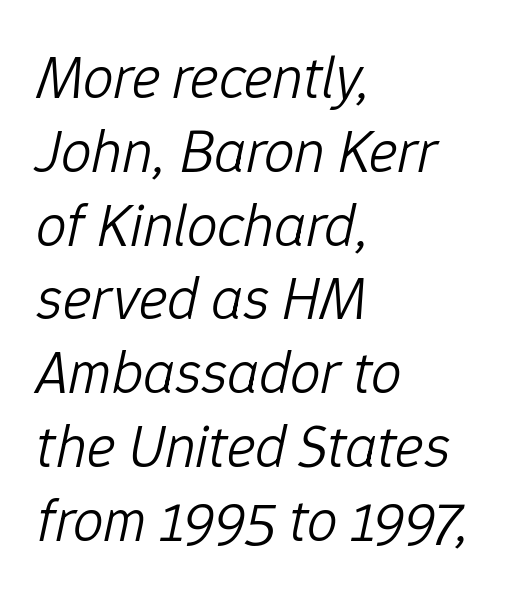
{"italic": "yes", "lean": "right", "slant_degrees": 12, "bold": "no", "weight": "light", "width": "normal", "stroke_contrast": "low", "x_height": "medium", "monospaced": "no", "underline": "no", "align": "left", "line_spacing_ratio": 1.21, "letter_spacing": "normal", "letter_spacing_em": 0.0, "glyph_px": 61}
